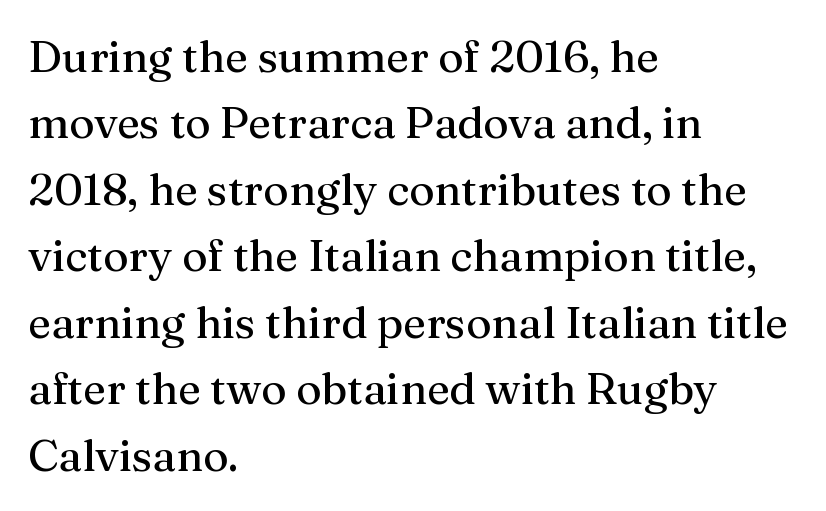
Q: Is the text bold? A: No.
Q: Is the text italic (slanted)? A: No, it is upright.
Q: Is the typeface a serif or a sans-serif typeface? A: Serif.
Q: Is the text underlined? A: No.
Q: How is the paragraph aligned? A: Left-aligned.
Q: Is the spacing between letters normal or unusually wide? A: Normal.
Q: Is the spacing between lines tight, normal or loose? A: Normal.
Q: Width (condensed, normal, or wide)? A: Normal.
Q: Stroke contrast? A: Medium.
Q: x-height? A: Medium.
Q: Monospaced? A: No.
